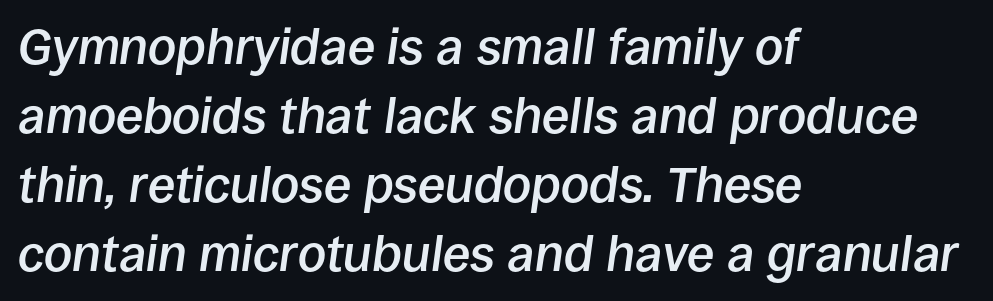
{"italic": "yes", "lean": "right", "slant_degrees": 8, "bold": "semi", "weight": "semibold", "width": "normal", "stroke_contrast": "low", "x_height": "large", "monospaced": "no", "underline": "no", "align": "left", "line_spacing": "normal", "line_spacing_ratio": 1.38, "letter_spacing": "normal", "letter_spacing_em": 0.0, "glyph_px": 50}
